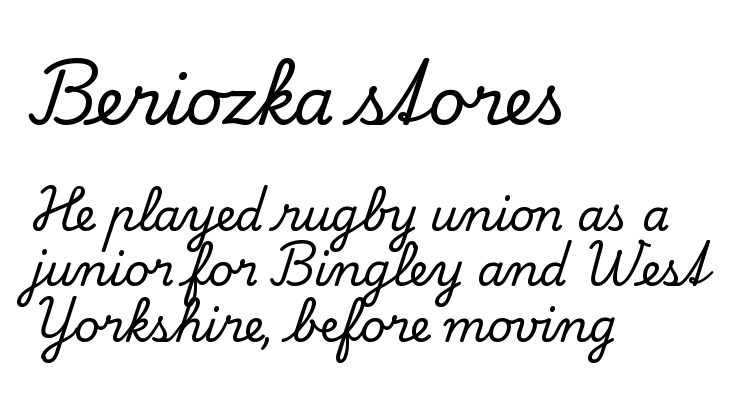
The image shows 66 px serif type; set left-aligned, normal line spacing (1.27x), normal letter spacing, not underlined; the first (top) block is 1.5x larger; low stroke contrast and a small x-height.
